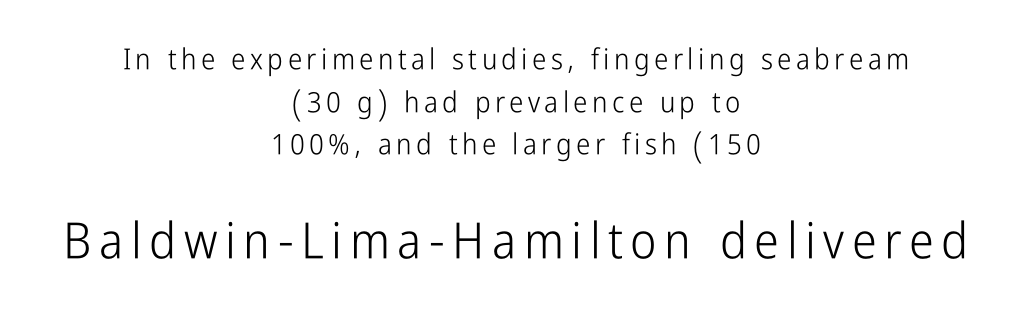
The letters advance in unequal steps, a hallmark of proportional type. Type size steps up from the first block to the second. This rendering features lettering with no underline. Compared with a typical body face, this is equally light or lighter still. Is there much room between lines? A standard amount, neither cramped nor airy.
